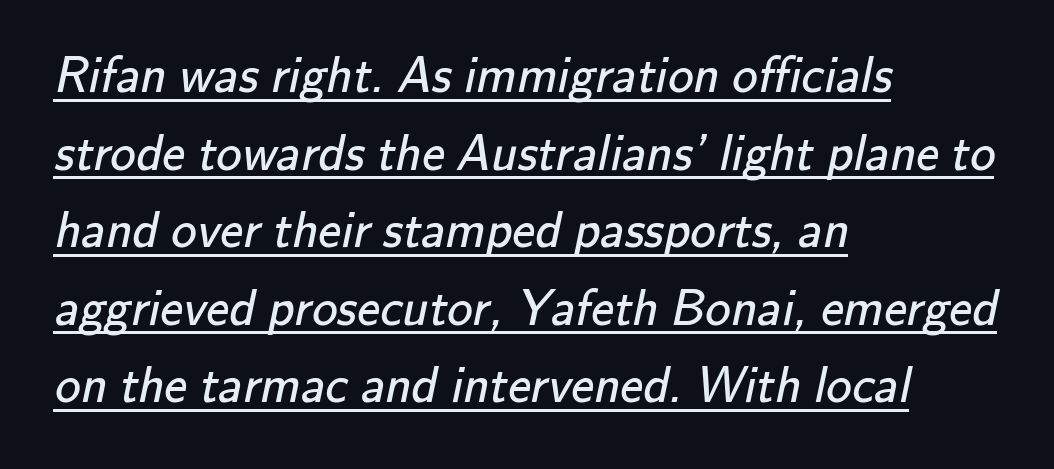
{"serif": "no", "bold": "no", "weight": "regular", "width": "normal", "stroke_contrast": "low", "x_height": "small", "monospaced": "no", "underline": "yes", "align": "left", "line_spacing": "normal", "line_spacing_ratio": 1.52, "letter_spacing": "normal", "letter_spacing_em": 0.0, "glyph_px": 51}
